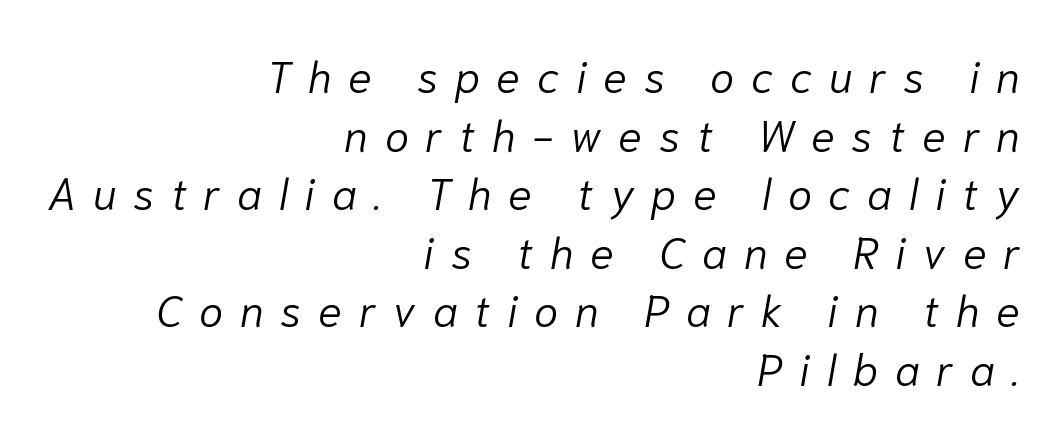
Q: Is the text bold? A: No.
Q: Is the text italic (slanted)? A: Yes, it leans right by about 10 degrees.
Q: Is the text underlined? A: No.
Q: How is the paragraph aligned? A: Right-aligned.
Q: Is the spacing between letters normal or unusually wide? A: Unusually wide.
Q: Is the spacing between lines tight, normal or loose? A: Normal.
Q: Width (condensed, normal, or wide)? A: Normal.
Q: Stroke contrast? A: Low.
Q: x-height? A: Medium.
Q: Monospaced? A: No.
